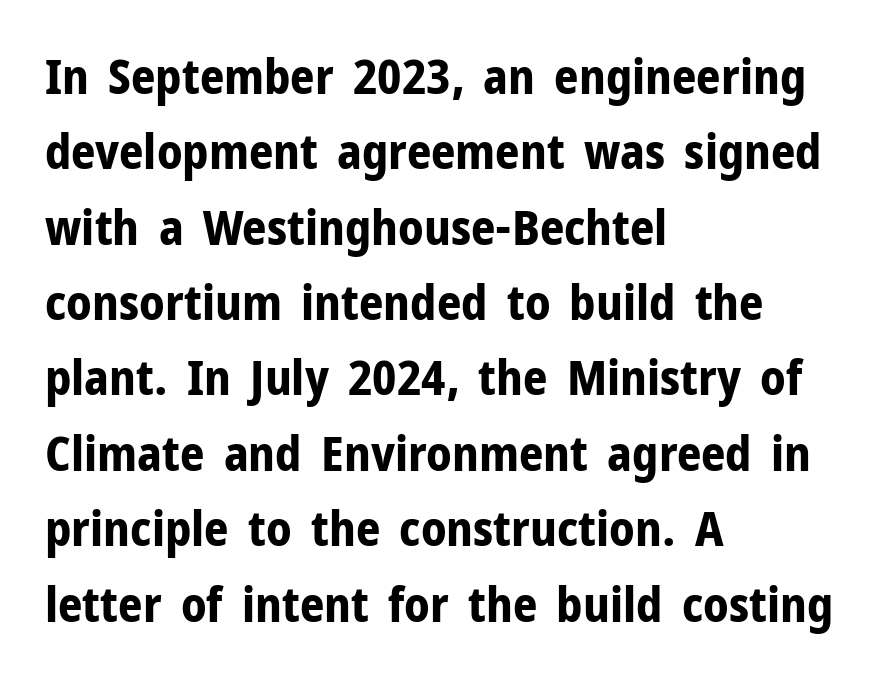
{"serif": "no", "italic": "no", "bold": "yes", "weight": "bold", "width": "normal", "stroke_contrast": "low", "x_height": "medium", "monospaced": "no", "underline": "no", "align": "left", "line_spacing": "normal", "line_spacing_ratio": 1.57, "letter_spacing": "normal", "letter_spacing_em": 0.0, "glyph_px": 48}
